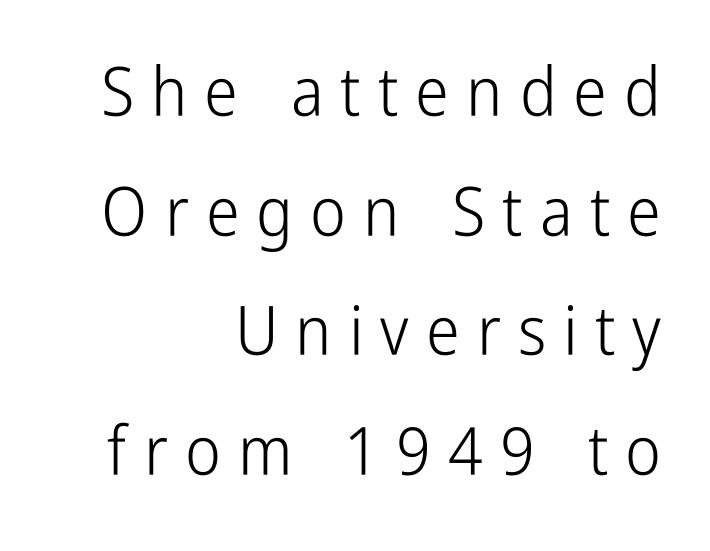
The image shows 68 px light, condensed sans-serif type, upright; set right-aligned, line spacing 1.76x, unusually wide letter spacing (+0.25 em), not underlined; low stroke contrast and a medium x-height.
